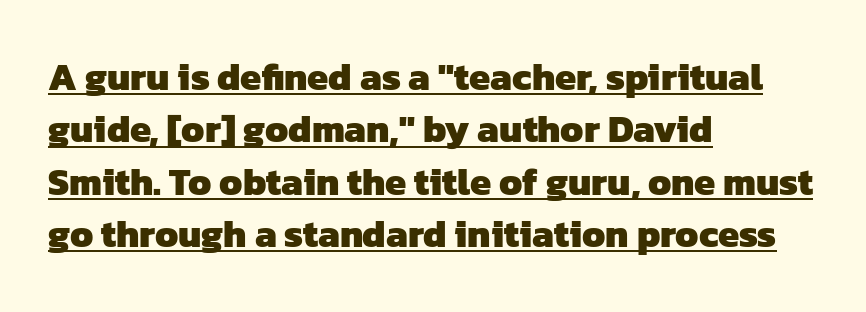
The characters display no serif detailing; their extremities are plain. Leftover space on each line is placed entirely after the last word. The letters advance in unequal steps, a hallmark of proportional type. Like a heading marked for emphasis, these lines bear an underscore. The line-height multiplier appears to be the usual default.
